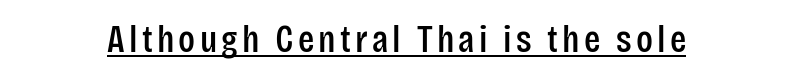
{"serif": "no", "italic": "no", "width": "condensed", "stroke_contrast": "low", "x_height": "large", "monospaced": "no", "underline": "yes", "glyph_px": 38}
